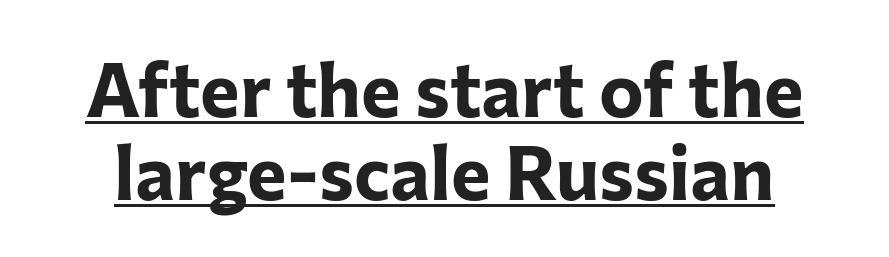
The image shows 75 px bold sans-serif type, upright; set tight line spacing (1.11x), normal letter spacing, underlined; low stroke contrast and a medium x-height.
